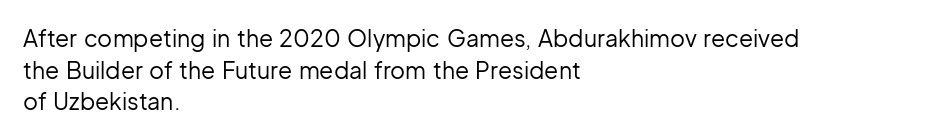
Q: Is the text bold? A: No.
Q: Is the text italic (slanted)? A: No, it is upright.
Q: Is the text underlined? A: No.
Q: How is the paragraph aligned? A: Left-aligned.
Q: Is the spacing between letters normal or unusually wide? A: Normal.
Q: Is the spacing between lines tight, normal or loose? A: Normal.
